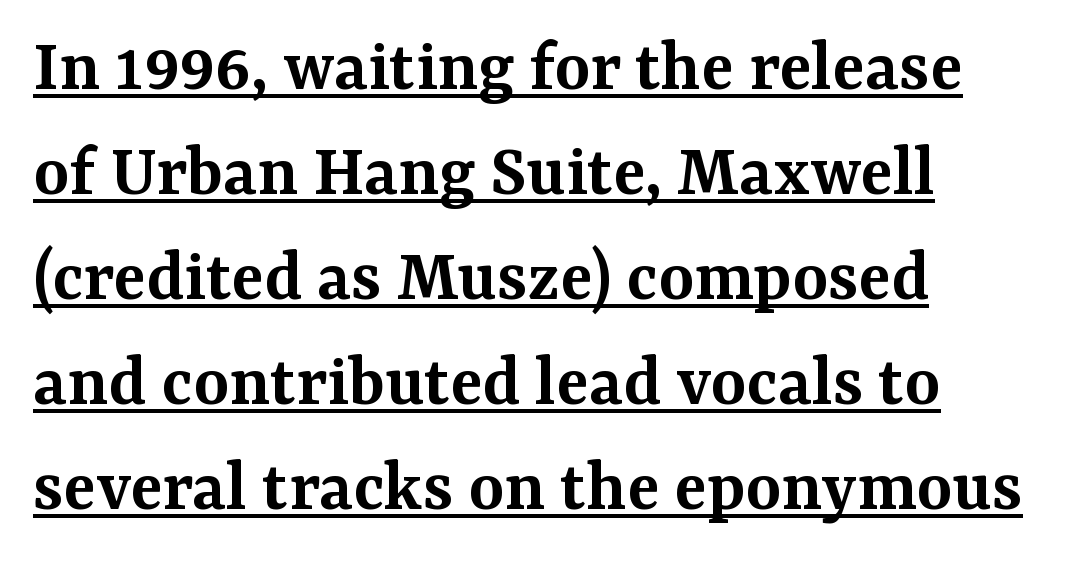
The image shows 76 px semibold serif type, upright; set left-aligned, normal line spacing (1.38x), normal letter spacing, underlined; medium stroke contrast and a medium x-height.
